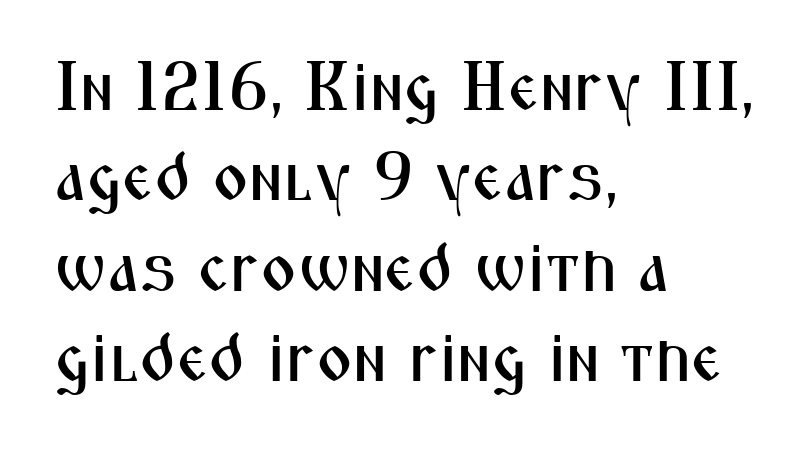
Q: Is the text italic (slanted)? A: No, it is upright.
Q: Is the typeface a serif or a sans-serif typeface? A: Sans-serif.
Q: Is the text underlined? A: No.
Q: How is the paragraph aligned? A: Left-aligned.
Q: Is the spacing between letters normal or unusually wide? A: Normal.
Q: Is the spacing between lines tight, normal or loose? A: Normal.
Q: Width (condensed, normal, or wide)? A: Condensed.
Q: Stroke contrast? A: Medium.
Q: x-height? A: Medium.
Q: Monospaced? A: No.
